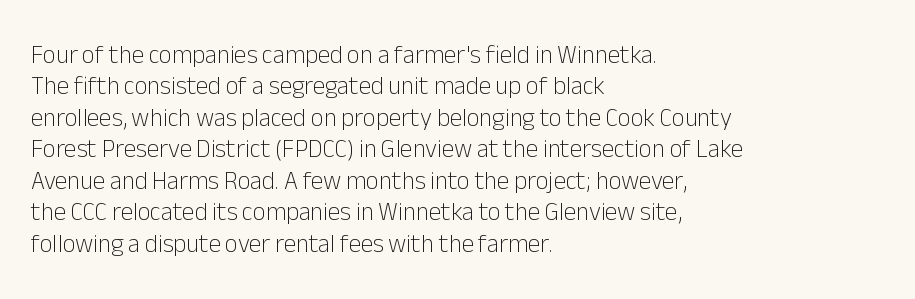
{"italic": "no", "bold": "no", "underline": "no", "align": "left", "line_spacing": "normal", "line_spacing_ratio": 1.26, "letter_spacing": "normal", "letter_spacing_em": 0.0, "glyph_px": 25}
